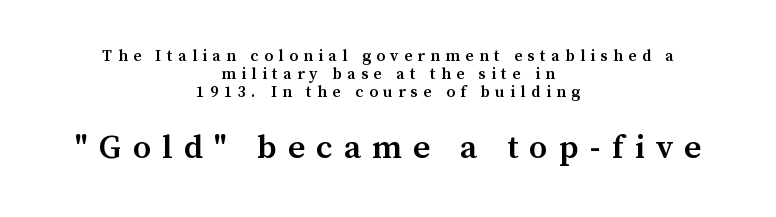
Q: Is the text bold? A: Semi-bold.
Q: Is the text italic (slanted)? A: No, it is upright.
Q: Is the typeface a serif or a sans-serif typeface? A: Serif.
Q: Is the text underlined? A: No.
Q: How is the paragraph aligned? A: Centered.
Q: Is the spacing between letters normal or unusually wide? A: Unusually wide.
Q: Is the spacing between lines tight, normal or loose? A: Tight.
Q: Which block of text is set in a larger size, the first (top) or the second (bottom)? A: The second (bottom) one.
Q: Width (condensed, normal, or wide)? A: Normal.
Q: Stroke contrast? A: Medium.
Q: x-height? A: Medium.
Q: Monospaced? A: No.
